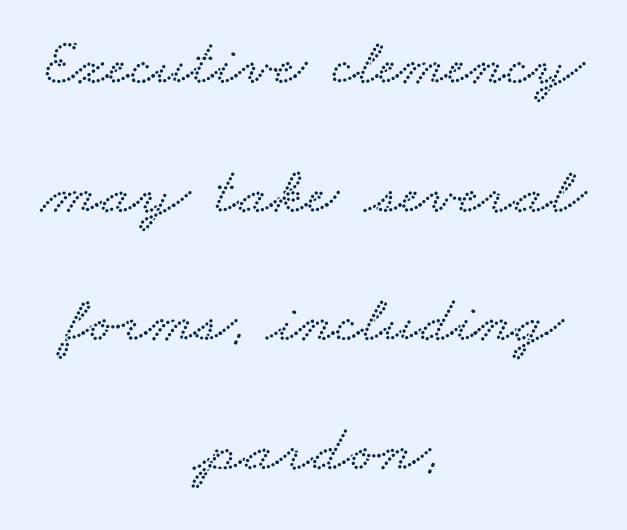
{"width": "wide", "stroke_contrast": "low", "x_height": "small", "monospaced": "no", "underline": "no", "align": "center", "line_spacing": "loose", "line_spacing_ratio": 1.95, "letter_spacing": "normal", "letter_spacing_em": 0.0, "glyph_px": 66}
